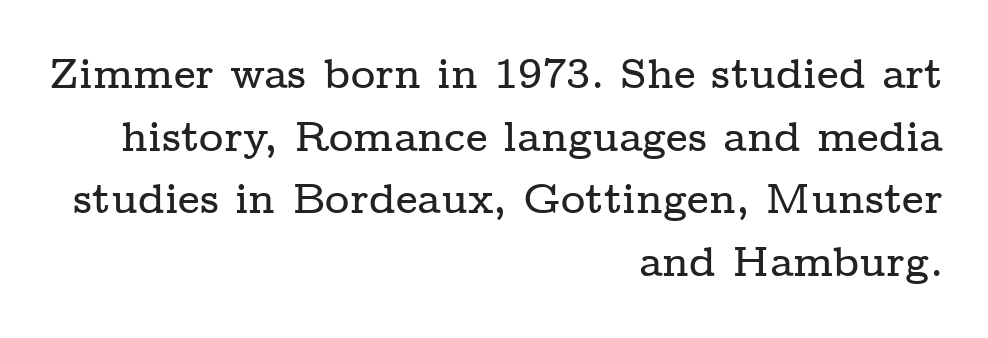
{"serif": "yes", "italic": "no", "width": "wide", "stroke_contrast": "low", "x_height": "medium", "monospaced": "no", "underline": "no", "align": "right", "line_spacing": "normal", "line_spacing_ratio": 1.49, "letter_spacing": "normal", "letter_spacing_em": 0.0, "glyph_px": 42}
